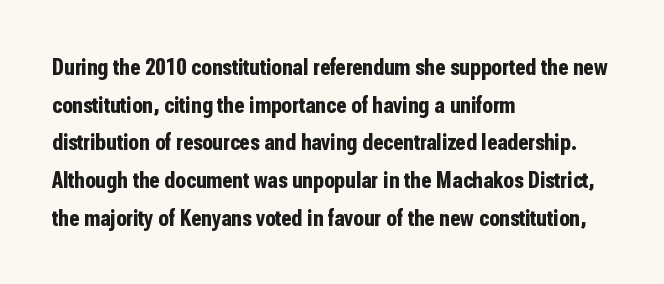
The image shows 24 px bold type, upright; set left-aligned, normal line spacing (1.57x), normal letter spacing, not underlined.
